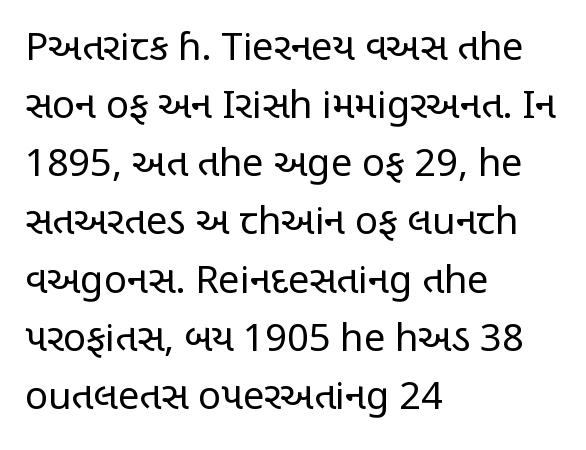
Horizontal bands of white between lines are of average thickness. The setting favours the left margin, as ordinary paragraphs usually do. Every character sits straight up, as roman type does. Nobody drew a line under any word here. Observe the ordinary spacing: letters are neighbours, not strangers. You could not count columns in this text — the font is proportionally spaced.
